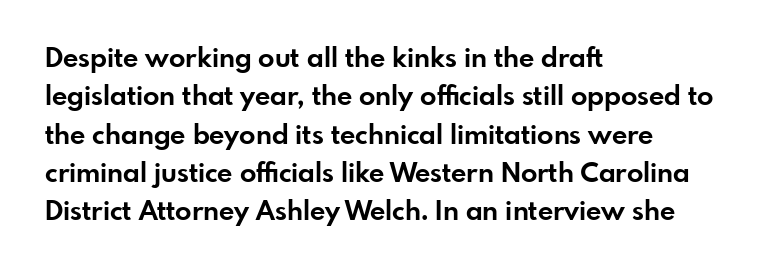
{"italic": "no", "bold": "yes", "underline": "no", "align": "left", "line_spacing": "normal", "line_spacing_ratio": 1.42, "letter_spacing": "normal", "letter_spacing_em": 0.0, "glyph_px": 27}
